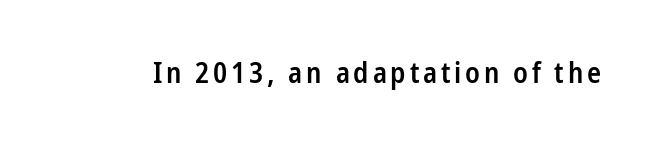
Typographic density is moderately raised because the face is semibold. The letters stand upright; this is a roman face. Rule under the text: the space is simply empty. To sum up the face: it is a sans, with no serifs.
